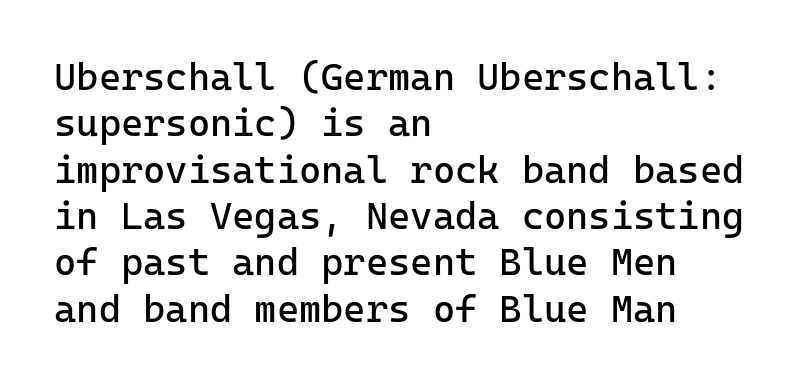
The string is rendered with underlining switched off. Looks like terminal output: every glyph gets an equal slot. The cut favours lightness, reaching ordinary text weight at its darkest. The passage shown has conventional tracking throughout.
